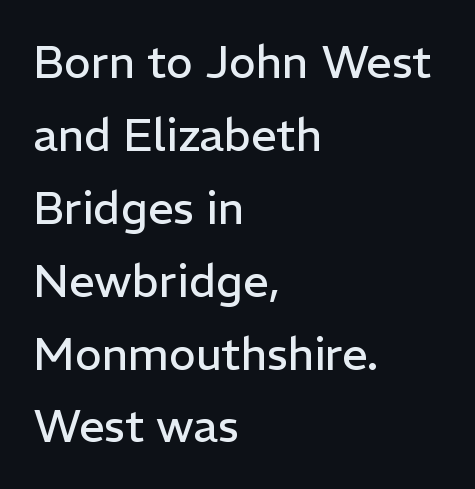
{"serif": "no", "italic": "no", "bold": "no", "weight": "regular", "width": "normal", "stroke_contrast": "low", "x_height": "medium", "monospaced": "no", "underline": "no", "align": "left", "line_spacing": "normal", "line_spacing_ratio": 1.62, "letter_spacing": "normal", "letter_spacing_em": 0.0, "glyph_px": 45}
